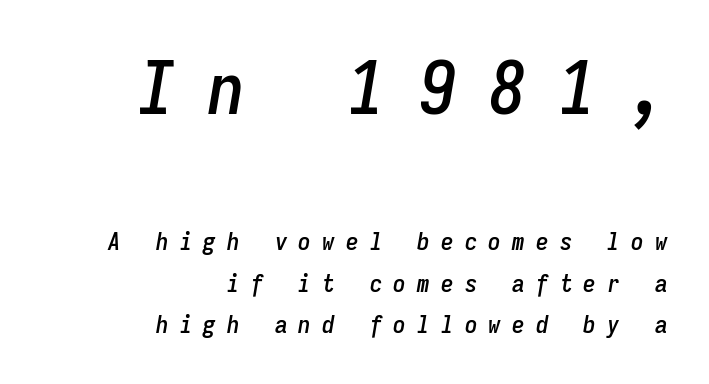
The foot of each line stays bare and open. Scale decreases going downward across the two blocks. Display-style spreading of the glyphs; the letterfit is very open. Typeset ragged left — the right edge is the straight one.
